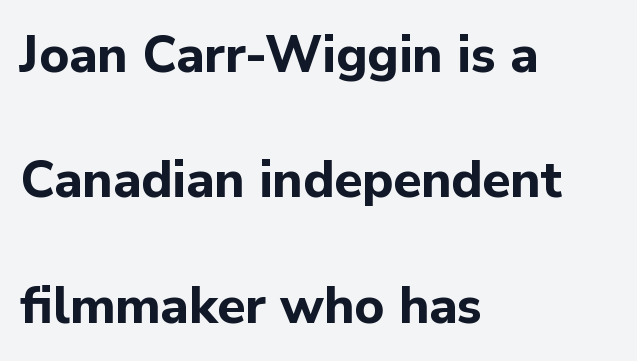
The image shows 51 px bold sans-serif type, upright; set left-aligned, loose line spacing (2.46x), normal letter spacing, not underlined; low stroke contrast and a medium x-height.
